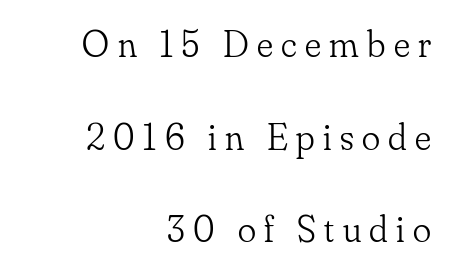
Q: Is the text bold? A: No.
Q: Is the text italic (slanted)? A: No, it is upright.
Q: Is the typeface a serif or a sans-serif typeface? A: Serif.
Q: Is the text underlined? A: No.
Q: How is the paragraph aligned? A: Right-aligned.
Q: Is the spacing between letters normal or unusually wide? A: Unusually wide.
Q: Is the spacing between lines tight, normal or loose? A: Loose.
Q: Width (condensed, normal, or wide)? A: Normal.
Q: Stroke contrast? A: Low.
Q: x-height? A: Small.
Q: Monospaced? A: No.
